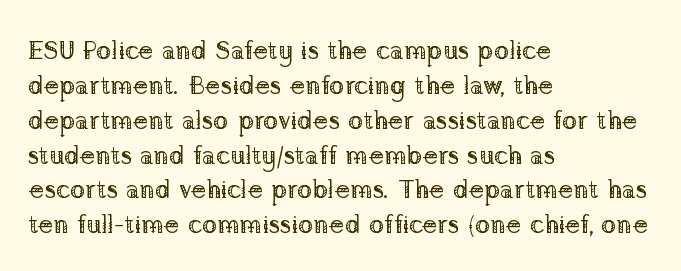
Q: Is the text bold? A: No.
Q: Is the text italic (slanted)? A: No, it is upright.
Q: Is the text underlined? A: No.
Q: How is the paragraph aligned? A: Left-aligned.
Q: Is the spacing between letters normal or unusually wide? A: Normal.
Q: Is the spacing between lines tight, normal or loose? A: Normal.
